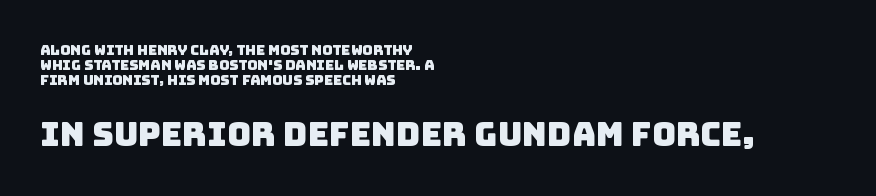
Compared with a centered layout, this one pins lines to the left instead. Regarding serifs, this sample does without them. Rows of type sit shoulder to shoulder in the vertical direction. You could not count columns in this text — the font is proportionally spaced. The gaps between neighbouring characters are ordinary and unremarkable.
